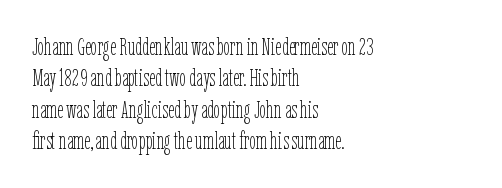
What stands out about the letter spacing? Nothing — it is the standard amount. Unmarked baselines from the first word to the last. The rendering anchors every line to the left-hand side. Regarding leading, the lines here are spaced in the standard way. Compared with a typical body face, this is equally light or lighter still. In terms of posture, this sample is upright.
